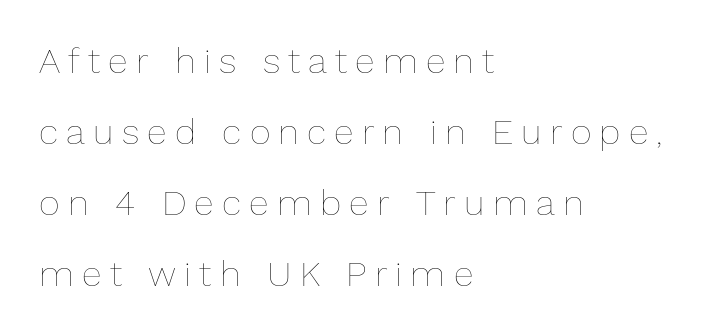
The tracking reads as deliberately expanded to a designer's eye. Looks like regular typesetting: each glyph gets only the width it needs. The glyphs are unaccompanied by any horizontal stroke below them. Reading down the column, the eye jumps a long way to each next line.
